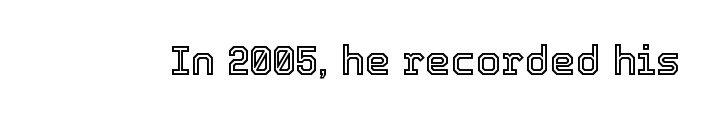
Proportional: the letters do not fall into vertical columns. This is the regular roman posture of the typeface. Inter-character spacing is left at the font's built-in metrics. The foot of each line stays bare and open.
